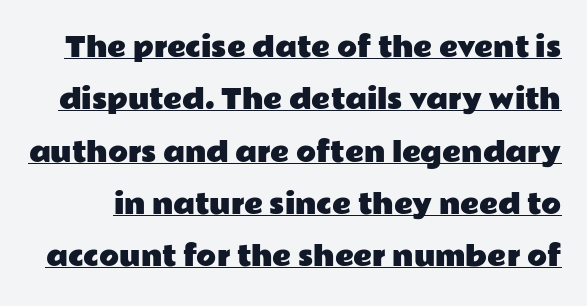
Q: Is the text italic (slanted)? A: No, it is upright.
Q: Is the text underlined? A: Yes.
Q: Is the spacing between letters normal or unusually wide? A: Normal.
Q: Is the spacing between lines tight, normal or loose? A: Loose.
